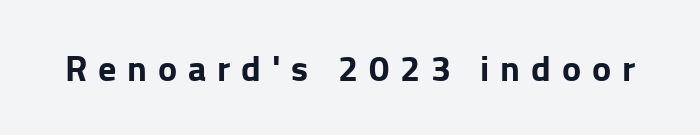
Q: Is the text bold? A: Yes.
Q: Is the text italic (slanted)? A: No, it is upright.
Q: Is the typeface a serif or a sans-serif typeface? A: Sans-serif.
Q: Is the text underlined? A: No.
Q: Is the spacing between letters normal or unusually wide? A: Unusually wide.
Q: Width (condensed, normal, or wide)? A: Normal.
Q: Stroke contrast? A: Low.
Q: x-height? A: Medium.
Q: Monospaced? A: No.
